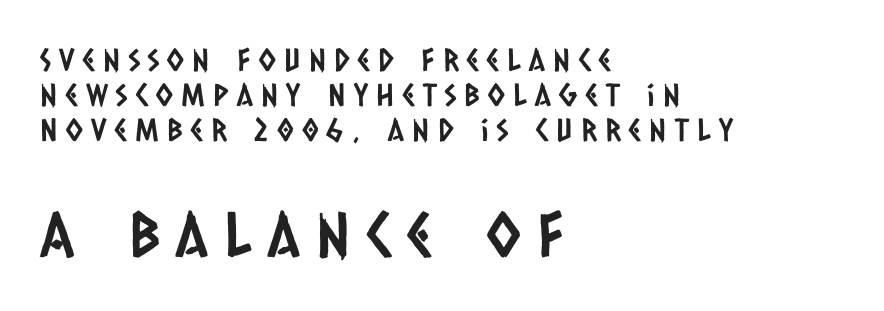
{"serif": "no", "width": "condensed", "stroke_contrast": "low", "x_height": "large", "monospaced": "no", "underline": "no", "align": "left", "line_spacing": "tight", "line_spacing_ratio": 1.13, "letter_spacing": "wide", "letter_spacing_em": 0.27, "larger_block": "second", "size_ratio": 2.0, "glyph_px": 62}
